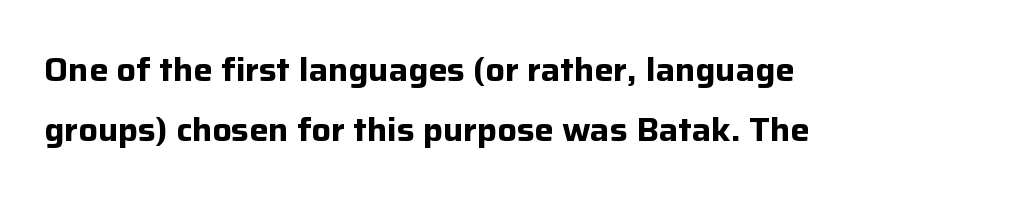
{"serif": "no", "italic": "no", "bold": "yes", "weight": "bold", "width": "normal", "stroke_contrast": "low", "x_height": "medium", "monospaced": "no", "underline": "no", "align": "left", "line_spacing_ratio": 1.87, "letter_spacing": "normal", "letter_spacing_em": 0.0, "glyph_px": 32}
